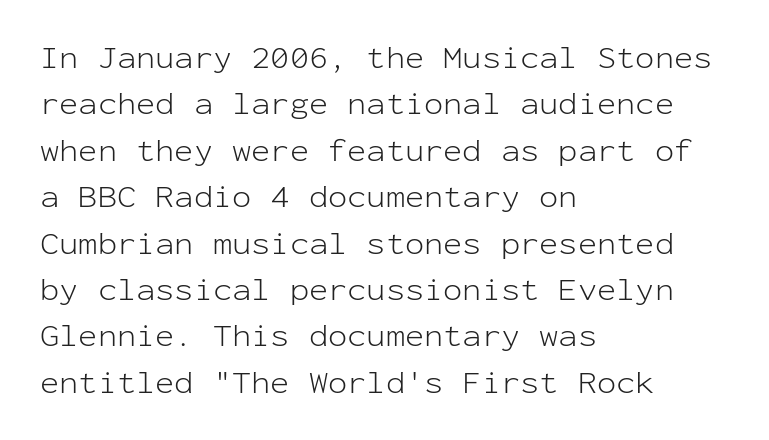
The image shows 32 px light sans-serif type, upright, monospaced; set left-aligned, normal line spacing (1.45x), normal letter spacing, not underlined; low stroke contrast and a medium x-height.
